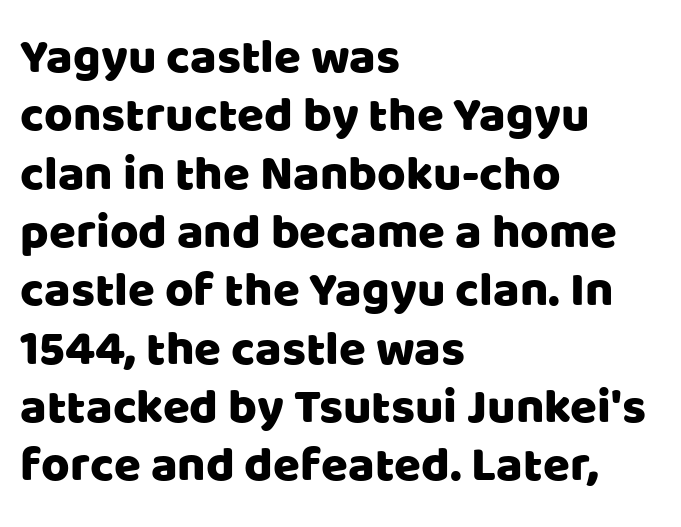
The passage shown is not underscored anywhere. The passage is arranged the way most books set body copy — flush left. The typography opts for an upright posture over an oblique one. Letter spacing: default. The letters advance in unequal steps, a hallmark of proportional type.
